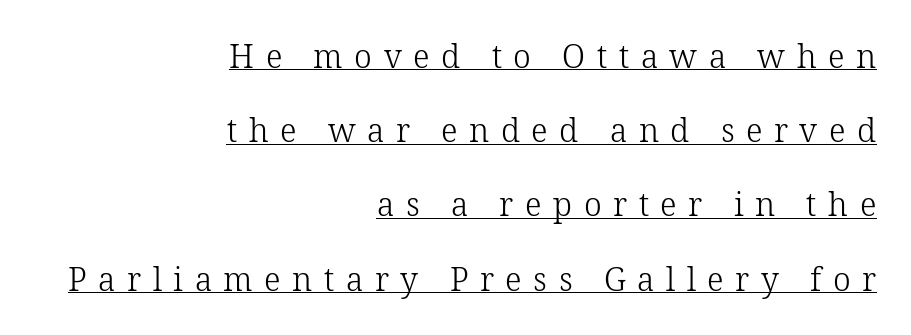
{"serif": "yes", "italic": "no", "bold": "no", "weight": "light", "width": "normal", "stroke_contrast": "low", "x_height": "medium", "monospaced": "no", "underline": "yes", "align": "right", "line_spacing": "loose", "line_spacing_ratio": 2.32, "letter_spacing": "wide", "letter_spacing_em": 0.36, "glyph_px": 32}
